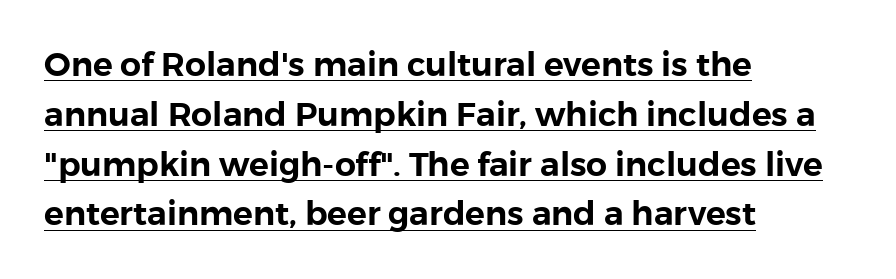
Is this a fixed-width face? No — the glyphs have proportional, varying widths. The glyphs are accompanied by a horizontal stroke just below them. Each new line begins a customary step beneath the previous one. The letters sit at their default tracking, neither squeezed nor spread.
